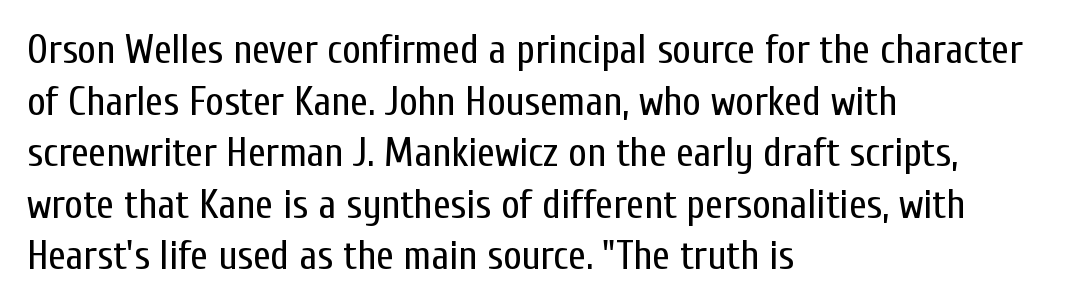
{"serif": "no", "italic": "no", "bold": "no", "weight": "regular", "width": "condensed", "stroke_contrast": "low", "x_height": "medium", "monospaced": "no", "underline": "no", "align": "left", "line_spacing": "normal", "line_spacing_ratio": 1.29, "letter_spacing": "normal", "letter_spacing_em": 0.0, "glyph_px": 40}
